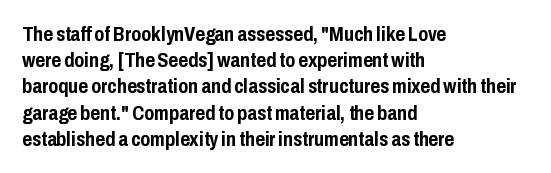
The image shows 21 px bold type, upright; set left-aligned, normal line spacing (1.25x), normal letter spacing, not underlined.
